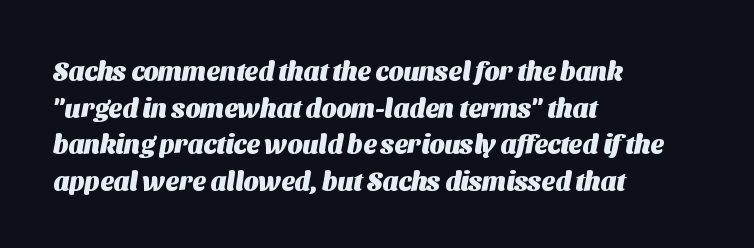
Quick note: interline space is typical. This rendering leaves character spacing at its baseline value. The characters look thick and weighty, a clear bold. The foot of each line stays bare and open. This sample is left-justified, so line endings fall wherever the words run out.
